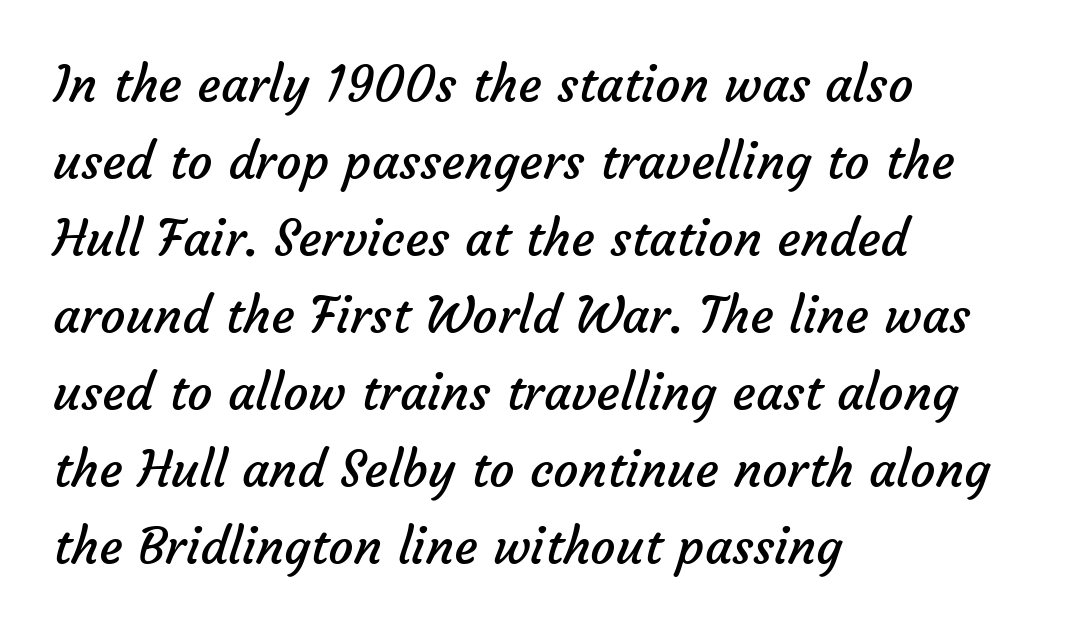
The image shows 50 px regular-weight sans-serif type; set left-aligned, normal line spacing (1.54x), normal letter spacing, not underlined; low stroke contrast and a medium x-height.
